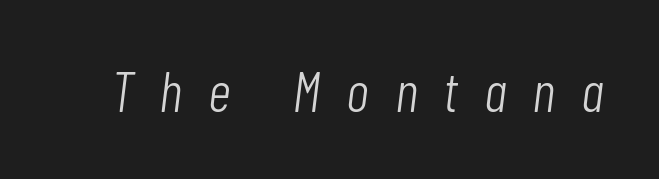
The image shows 57 px light, condensed type, italic (leaning right); set unusually wide letter spacing (+0.45 em), not underlined; low stroke contrast and a medium x-height.
